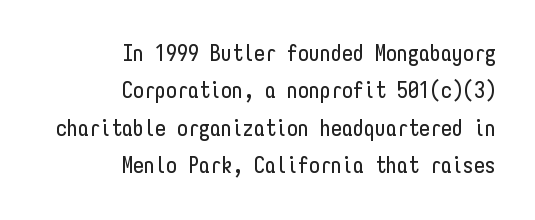
The paragraph has a hard right edge and a soft left edge. Does extra space separate the letters? No, they use regular spacing. The area under the type is left untouched. Tall strokes in this sample are plumb rather than angled. If you measured baseline to baseline, you'd find a middling distance.
